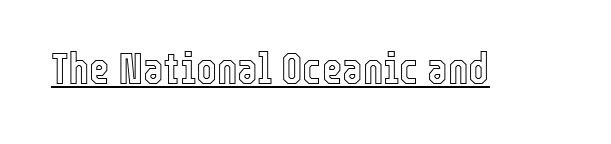
{"italic": "no", "width": "condensed", "x_height": "medium", "monospaced": "no", "underline": "yes", "letter_spacing": "normal", "letter_spacing_em": 0.0, "glyph_px": 44}
